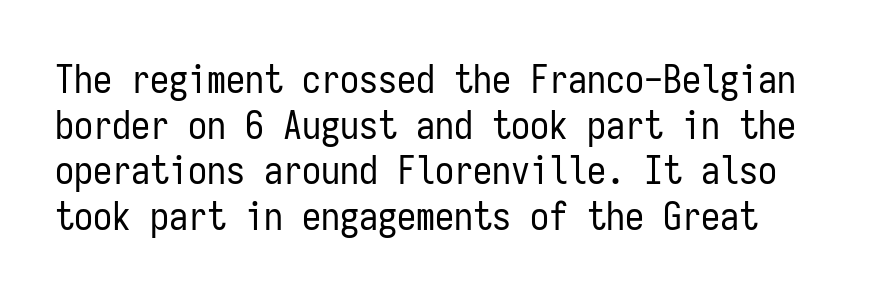
{"serif": "no", "italic": "no", "bold": "no", "weight": "regular", "width": "condensed", "stroke_contrast": "low", "x_height": "medium", "monospaced": "yes", "underline": "no", "line_spacing_ratio": 1.2, "letter_spacing": "normal", "letter_spacing_em": 0.0, "glyph_px": 38}
